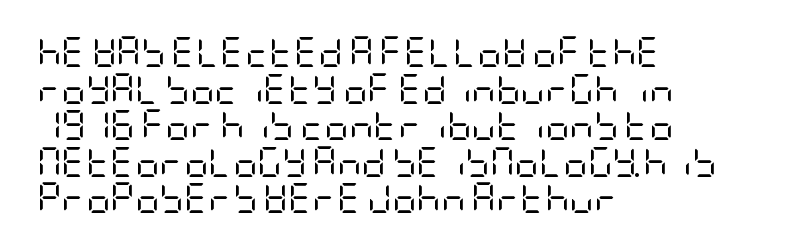
{"serif": "no", "italic": "no", "bold": "no", "weight": "regular", "width": "condensed", "stroke_contrast": "low", "x_height": "large", "underline": "no", "align": "left", "line_spacing_ratio": 1.22, "letter_spacing": "normal", "letter_spacing_em": 0.0, "glyph_px": 30}
